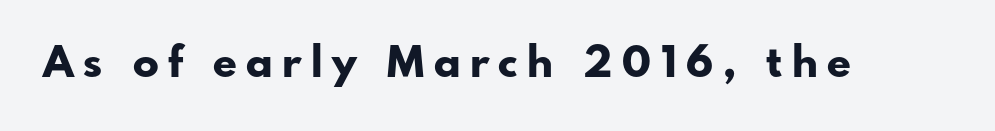
{"serif": "no", "italic": "no", "bold": "yes", "weight": "bold", "width": "normal", "stroke_contrast": "low", "x_height": "small", "monospaced": "no", "underline": "no", "letter_spacing": "wide", "letter_spacing_em": 0.22, "glyph_px": 43}
